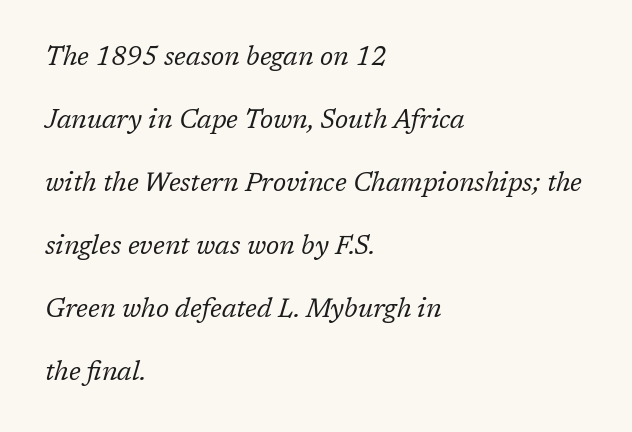
The image shows 26 px text type, italic (leaning right); set left-aligned, loose line spacing (2.42x), normal letter spacing, not underlined.
